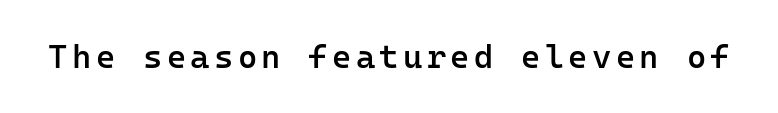
These lines are rendered in a fixed-pitch font. This is sans-serif lettering, the kind often seen on screens and signage. The axis of the letterforms is exactly vertical. No word sits above an underline. Typographic density is moderately raised because the face is semibold.
